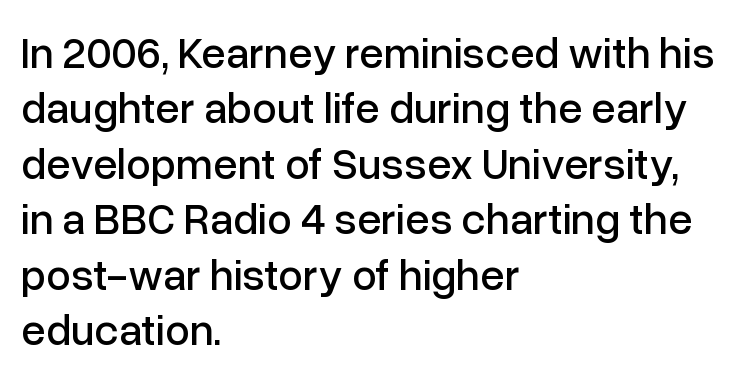
{"serif": "no", "italic": "no", "width": "normal", "stroke_contrast": "low", "x_height": "medium", "monospaced": "no", "underline": "no", "align": "left", "line_spacing": "normal", "line_spacing_ratio": 1.26, "letter_spacing": "normal", "letter_spacing_em": 0.0, "glyph_px": 44}
